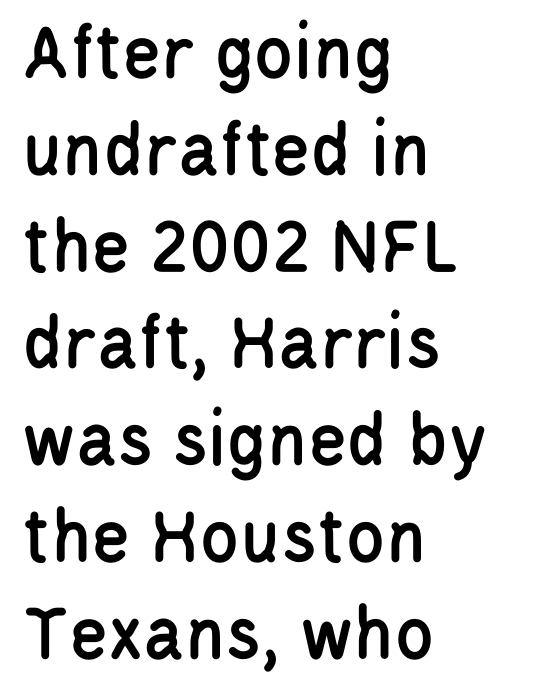
The paragraph shown leans on its left margin. The letterforms sit shoulder to shoulder at normal distance. Posture: vertical. Classification — sans serif. Looks like regular typesetting: each glyph gets only the width it needs. The specimen omits any rule beneath the text block's lines.
